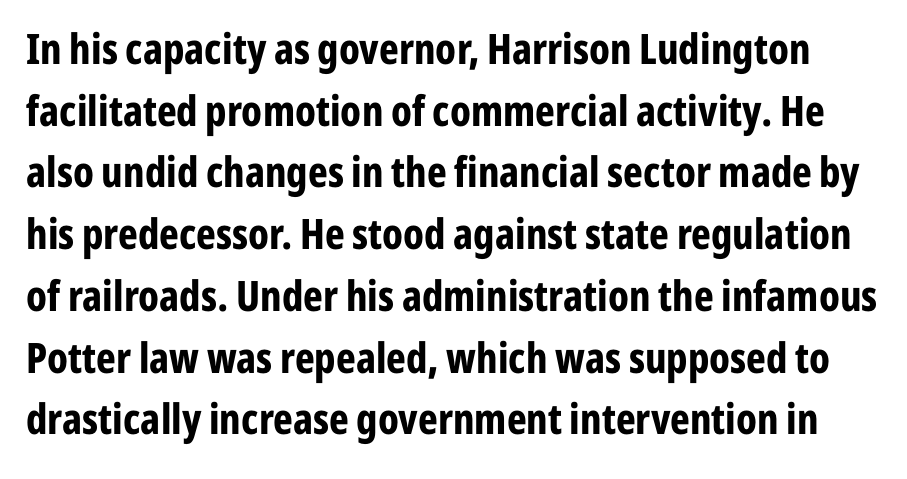
Q: Is the text bold? A: Yes.
Q: Is the text italic (slanted)? A: No, it is upright.
Q: Is the typeface a serif or a sans-serif typeface? A: Sans-serif.
Q: Is the text underlined? A: No.
Q: Is the spacing between letters normal or unusually wide? A: Normal.
Q: Is the spacing between lines tight, normal or loose? A: Normal.
Q: Width (condensed, normal, or wide)? A: Condensed.
Q: Stroke contrast? A: Low.
Q: x-height? A: Medium.
Q: Monospaced? A: No.
